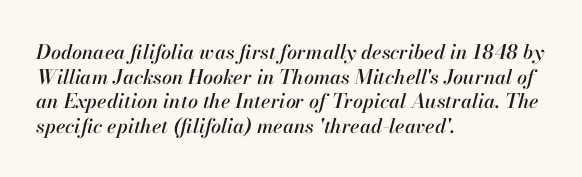
The image shows 20 px text type, italic (leaning right); set left-aligned, line spacing 1.23x, normal letter spacing, not underlined.
